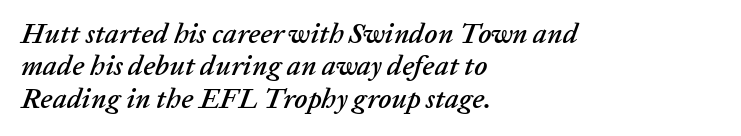
The image shows 28 px text type, italic (leaning right); set left-aligned, line spacing 1.16x, normal letter spacing, not underlined; low stroke contrast and a medium x-height.
